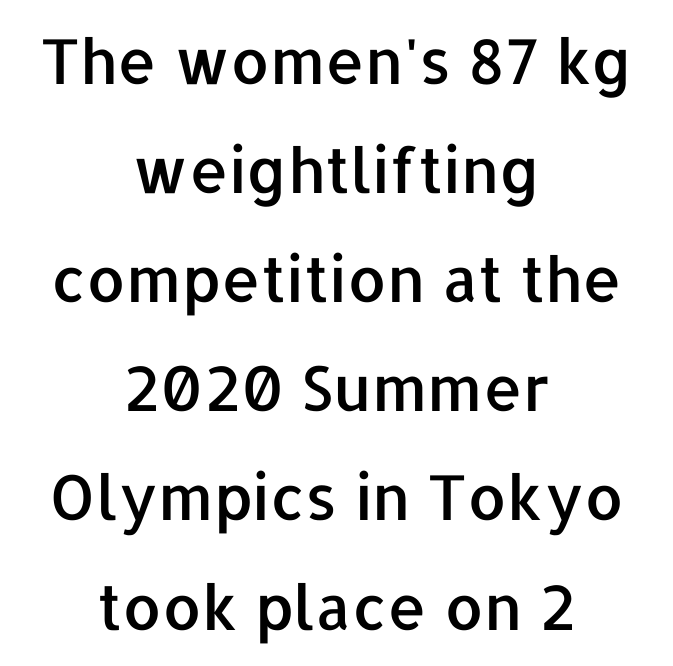
Q: Is the text italic (slanted)? A: No, it is upright.
Q: Is the typeface a serif or a sans-serif typeface? A: Sans-serif.
Q: Is the text underlined? A: No.
Q: How is the paragraph aligned? A: Centered.
Q: Is the spacing between letters normal or unusually wide? A: Normal.
Q: Width (condensed, normal, or wide)? A: Normal.
Q: Stroke contrast? A: Low.
Q: x-height? A: Medium.
Q: Monospaced? A: No.
